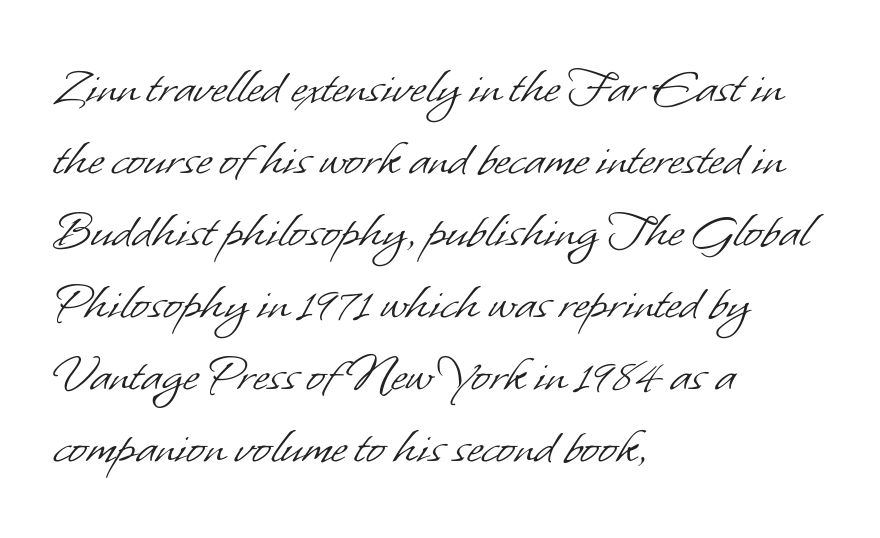
Q: Is the text bold? A: No.
Q: Is the typeface a serif or a sans-serif typeface? A: Sans-serif.
Q: Is the text underlined? A: No.
Q: How is the paragraph aligned? A: Left-aligned.
Q: Is the spacing between letters normal or unusually wide? A: Normal.
Q: Is the spacing between lines tight, normal or loose? A: Normal.
Q: Width (condensed, normal, or wide)? A: Normal.
Q: Stroke contrast? A: Low.
Q: x-height? A: Small.
Q: Monospaced? A: No.
